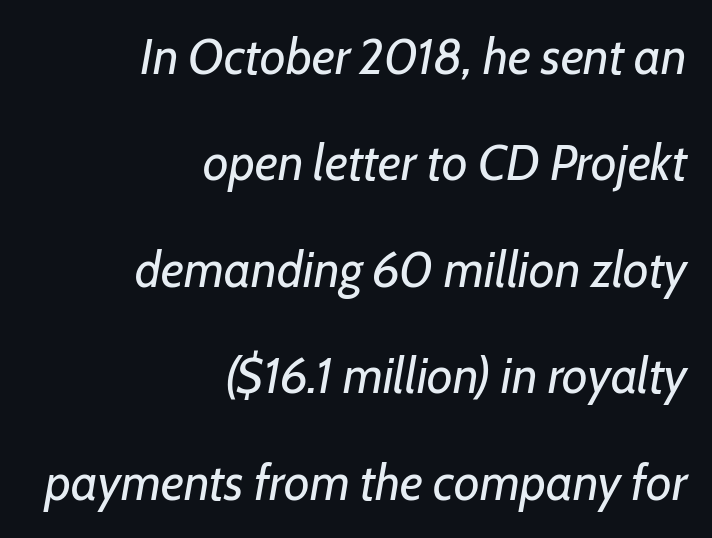
{"italic": "yes", "lean": "right", "slant_degrees": 7, "bold": "no", "weight": "regular", "width": "normal", "stroke_contrast": "low", "x_height": "medium", "monospaced": "no", "underline": "no", "align": "right", "line_spacing": "loose", "line_spacing_ratio": 2.13, "letter_spacing": "normal", "letter_spacing_em": 0.0, "glyph_px": 50}
